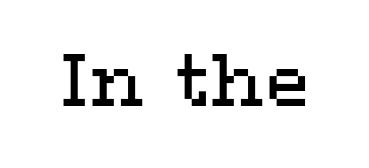
{"italic": "no", "bold": "no", "weight": "regular", "width": "wide", "stroke_contrast": "medium", "x_height": "medium", "monospaced": "no", "underline": "no", "letter_spacing": "normal", "letter_spacing_em": 0.0, "glyph_px": 71}
